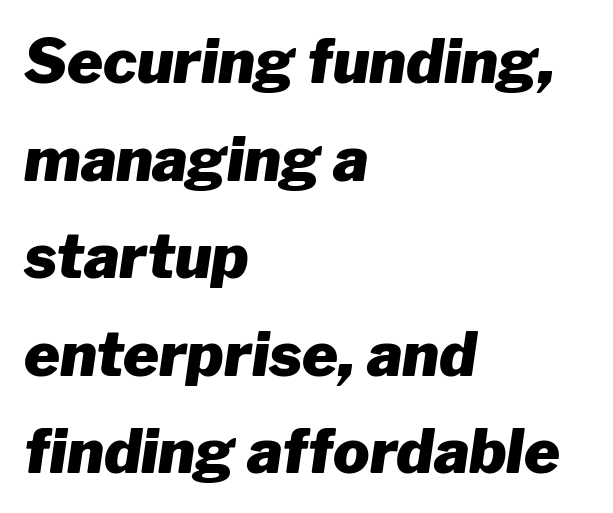
Q: Is the text bold? A: Yes.
Q: Is the text italic (slanted)? A: Yes, it leans right by about 8 degrees.
Q: Is the text underlined? A: No.
Q: How is the paragraph aligned? A: Left-aligned.
Q: Is the spacing between letters normal or unusually wide? A: Normal.
Q: Is the spacing between lines tight, normal or loose? A: Normal.
Q: Width (condensed, normal, or wide)? A: Normal.
Q: Stroke contrast? A: Low.
Q: x-height? A: Medium.
Q: Monospaced? A: No.
